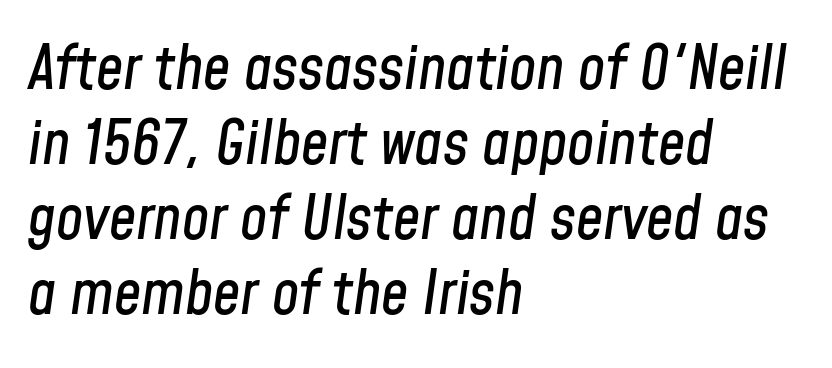
A bare baseline throughout the passage. Does the copy run flush right? No — it runs flush left. Character widths vary here, with narrow letters taking less room than wide ones. Style check: oblique. Tracking here is standard; glyphs follow each other at the usual distance.
